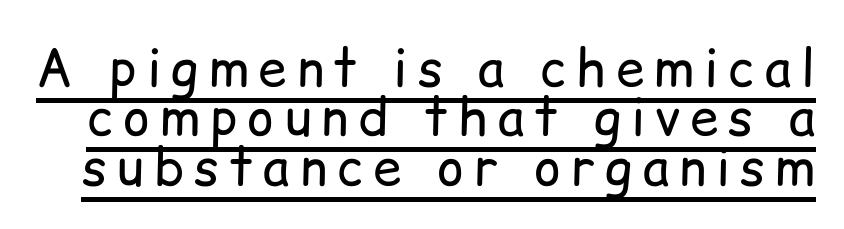
Q: Is the text bold? A: No.
Q: Is the text italic (slanted)? A: No, it is upright.
Q: Is the typeface a serif or a sans-serif typeface? A: Sans-serif.
Q: Is the text underlined? A: Yes.
Q: Is the spacing between letters normal or unusually wide? A: Unusually wide.
Q: Is the spacing between lines tight, normal or loose? A: Tight.
Q: Width (condensed, normal, or wide)? A: Normal.
Q: Stroke contrast? A: Low.
Q: x-height? A: Medium.
Q: Monospaced? A: No.
